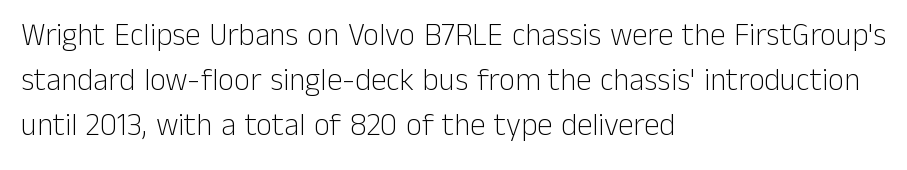
{"serif": "no", "italic": "no", "bold": "no", "weight": "light", "width": "normal", "stroke_contrast": "low", "x_height": "medium", "monospaced": "no", "underline": "no", "align": "left", "line_spacing": "normal", "line_spacing_ratio": 1.45, "letter_spacing": "normal", "letter_spacing_em": 0.0, "glyph_px": 31}
